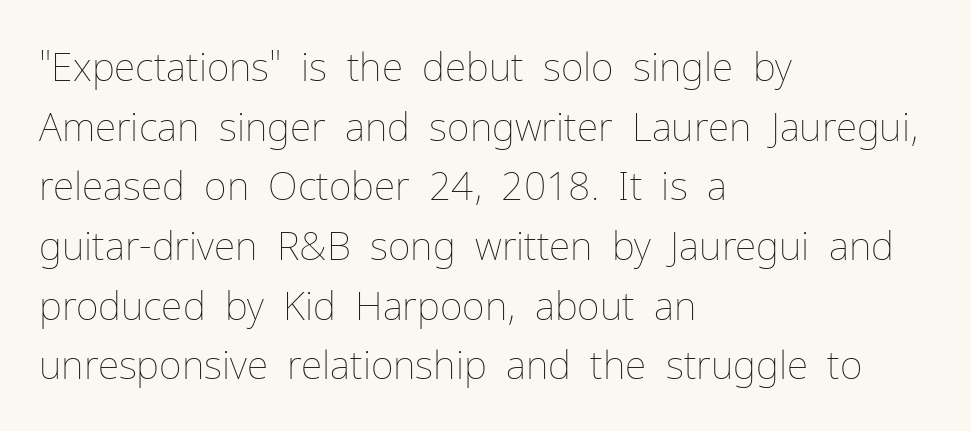
{"italic": "no", "bold": "no", "weight": "thin", "width": "normal", "stroke_contrast": "low", "x_height": "medium", "monospaced": "no", "underline": "no", "align": "left", "line_spacing": "normal", "line_spacing_ratio": 1.53, "letter_spacing": "normal", "letter_spacing_em": 0.0, "glyph_px": 39}
